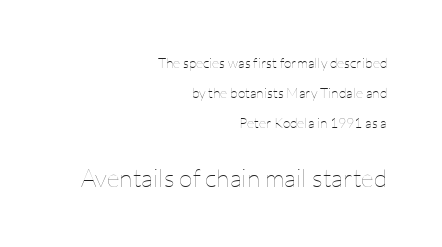
{"italic": "no", "bold": "no", "underline": "no", "align": "right", "line_spacing": "loose", "line_spacing_ratio": 2.14, "letter_spacing": "normal", "letter_spacing_em": 0.0, "larger_block": "second", "size_ratio": 1.79, "glyph_px": 25}
